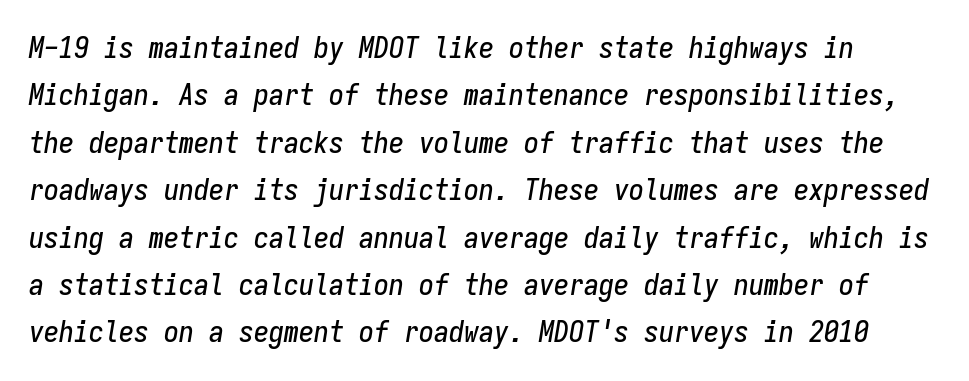
The image shows 30 px condensed type, italic (leaning right), monospaced; set normal line spacing (1.58x), normal letter spacing, not underlined; low stroke contrast and a medium x-height.
